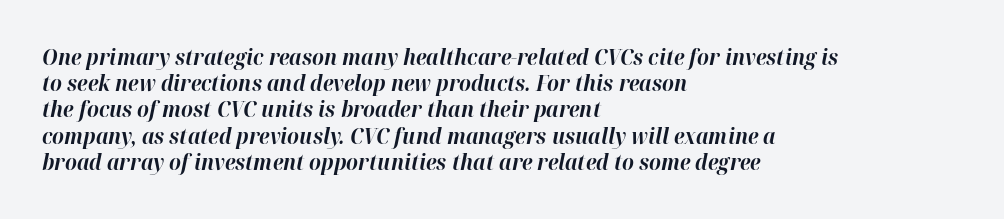
The axis of the letterforms is tilted away from vertical. The space between consecutive lines is moderate. The rendering uses a bold face; every stroke is thick and dark. The face used here is rendered with its standard letterfit.
